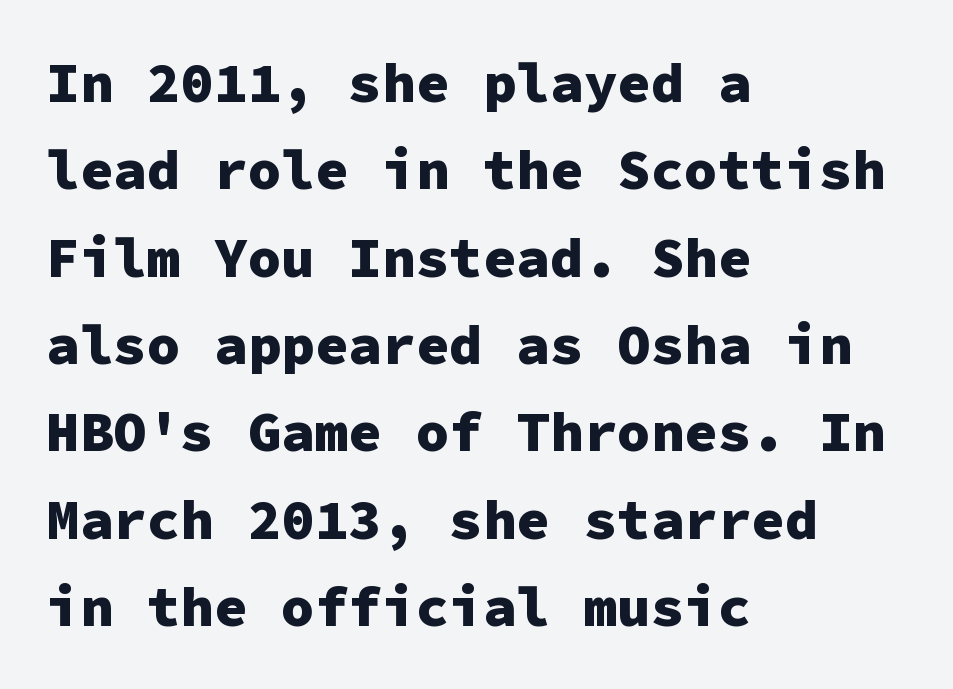
{"serif": "no", "italic": "no", "bold": "yes", "weight": "heavy", "width": "normal", "stroke_contrast": "low", "x_height": "medium", "monospaced": "yes", "underline": "no", "align": "left", "line_spacing": "normal", "line_spacing_ratio": 1.56, "letter_spacing": "normal", "letter_spacing_em": 0.0, "glyph_px": 56}
